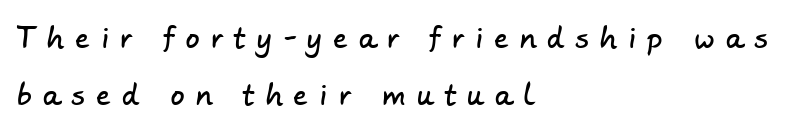
The characters display no serif detailing; their extremities are plain. This rendering uses left alignment, leaving the right contour irregular. This block would shrink considerably if given ordinary leading; it's expanded now. The face used here is proportionally spaced, like ordinary book or web type. The foot of each line stays bare and open.
